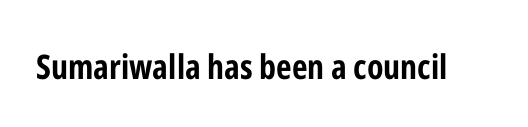
{"serif": "no", "italic": "no", "bold": "yes", "weight": "bold", "width": "condensed", "stroke_contrast": "low", "x_height": "medium", "monospaced": "no", "underline": "no", "letter_spacing": "normal", "letter_spacing_em": 0.0, "glyph_px": 34}
